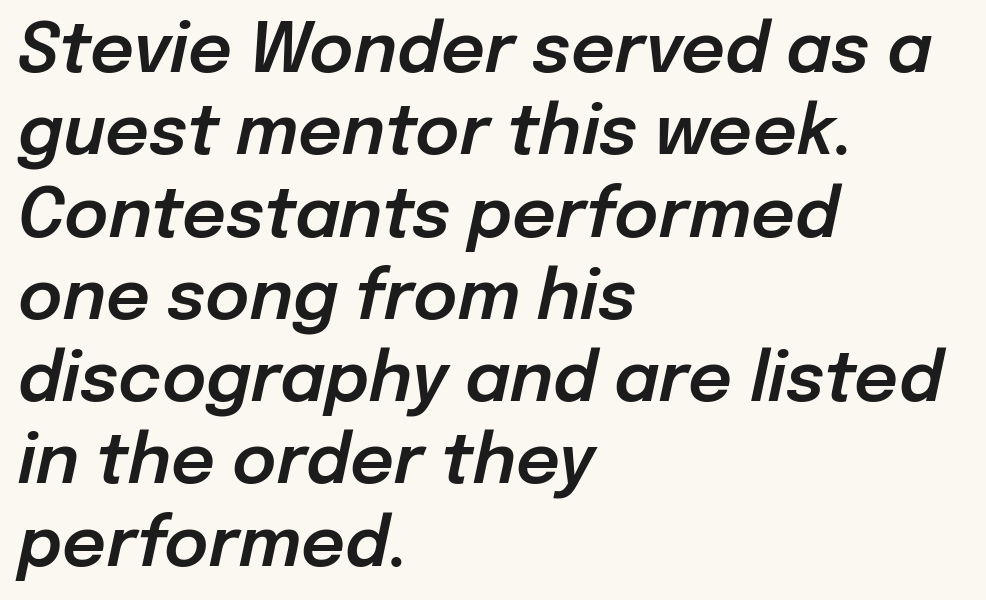
The image shows 68 px text type, italic (leaning right); set left-aligned, line spacing 1.21x, normal letter spacing, not underlined; low stroke contrast and a medium x-height.
